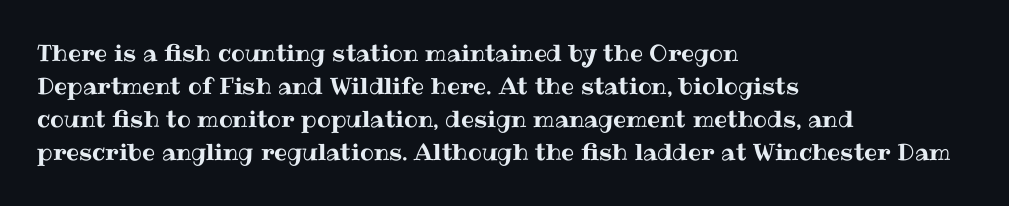
{"italic": "no", "underline": "no", "align": "left", "line_spacing": "normal", "line_spacing_ratio": 1.44, "letter_spacing": "normal", "letter_spacing_em": 0.0, "glyph_px": 23}
